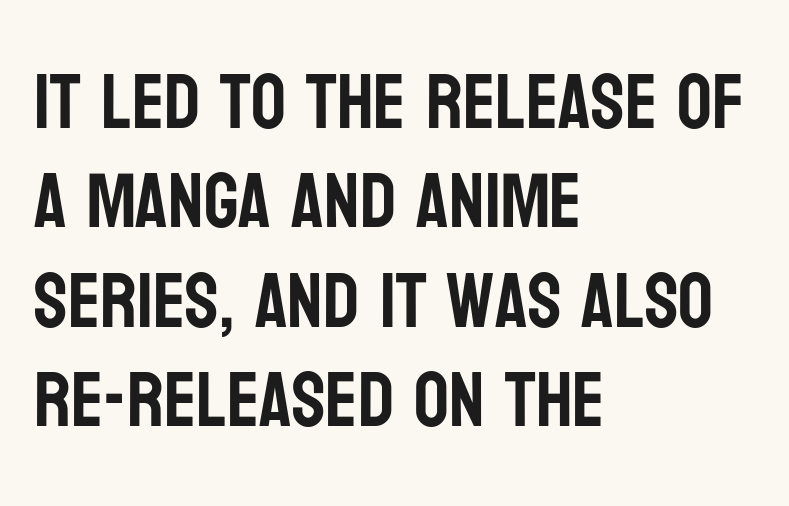
The image shows 77 px condensed sans-serif type, upright; set left-aligned, normal line spacing (1.29x), normal letter spacing, not underlined; low stroke contrast and a large x-height.
